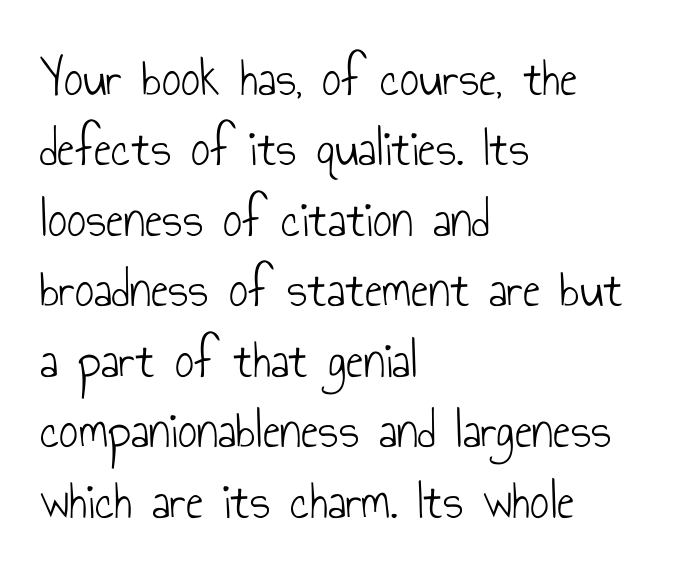
The image shows 53 px light, condensed sans-serif type, upright; set left-aligned, normal line spacing (1.33x), normal letter spacing, not underlined; low stroke contrast and a small x-height.
